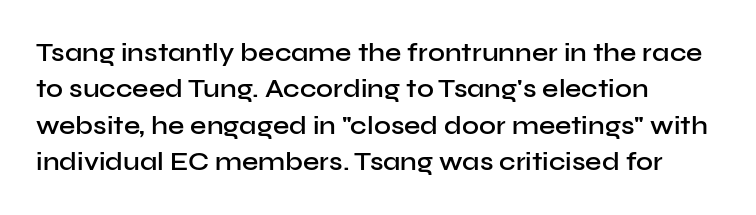
{"italic": "no", "bold": "semi", "underline": "no", "align": "left", "line_spacing": "normal", "line_spacing_ratio": 1.4, "letter_spacing": "normal", "letter_spacing_em": 0.0, "glyph_px": 26}
